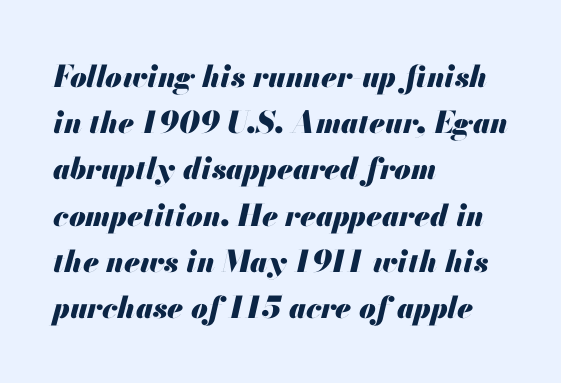
Q: Is the text bold? A: Yes.
Q: Is the text italic (slanted)? A: Yes, it leans right by about 13 degrees.
Q: Is the text underlined? A: No.
Q: How is the paragraph aligned? A: Left-aligned.
Q: Is the spacing between letters normal or unusually wide? A: Normal.
Q: Is the spacing between lines tight, normal or loose? A: Normal.
Q: Width (condensed, normal, or wide)? A: Normal.
Q: Stroke contrast? A: Medium.
Q: x-height? A: Small.
Q: Monospaced? A: No.
